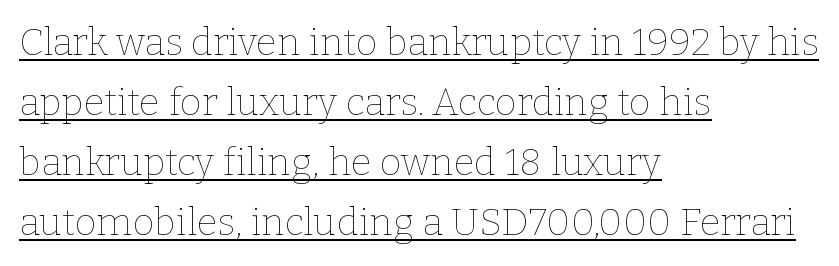
This sample uses plain, unmodified letter spacing. Emphasis is given by a line drawn under the lettering. This sample has the flowing, uneven cadence of proportional lettering. Stems and bowls with no extra thickness — not bold. Regarding leading, the lines here are spaced in the standard way. Line beginnings align vertically; line endings do not.
